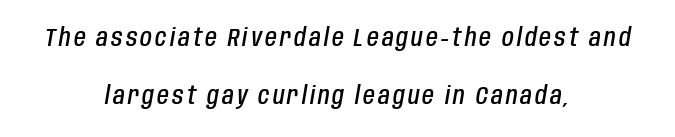
In terms of posture, this sample is oblique. Caption: semibold face, moderately heavy strokes. Visually the block forms a symmetrical silhouette, jagged on both flanks. Quick note: underline off. This block would shrink considerably if given ordinary leading; it's expanded now.
